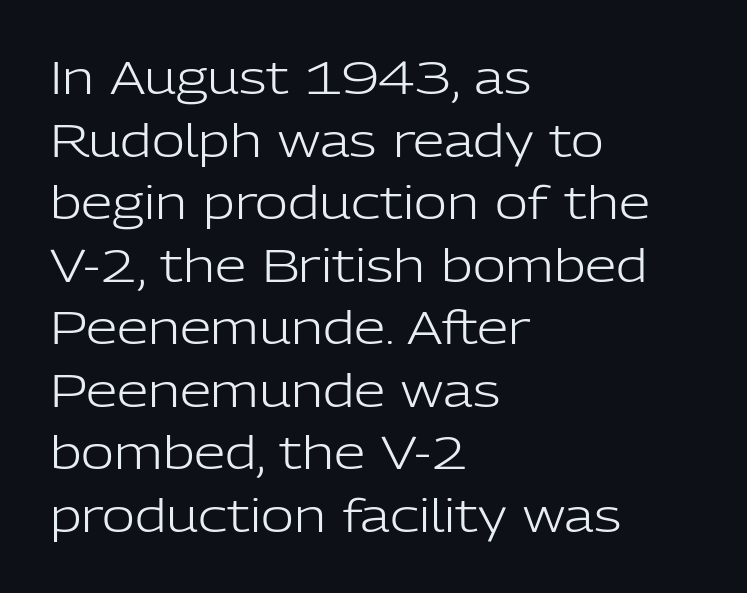
The image shows 45 px light sans-serif type, upright; set left-aligned, normal line spacing (1.39x), normal letter spacing, not underlined; low stroke contrast and a medium x-height.
